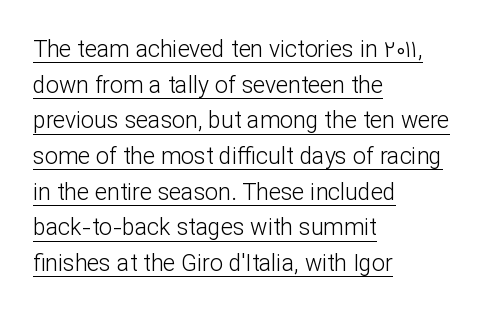
The image shows 23 px text type, upright; set left-aligned, normal line spacing (1.55x), normal letter spacing, underlined.
